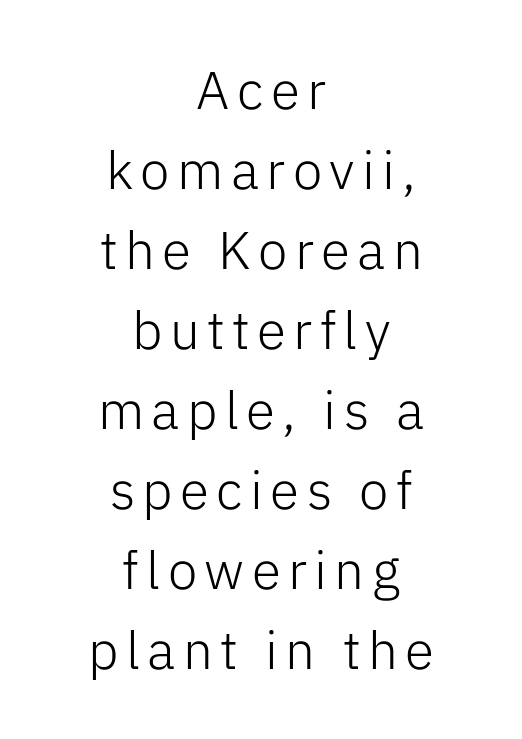
Each letter's strokes conclude bluntly, with no projecting serifs. The specimen reads as upright at a glance. This sample keeps an unexceptional amount of space between lines. Every row of glyphs is offset so its center matches the block's center.
